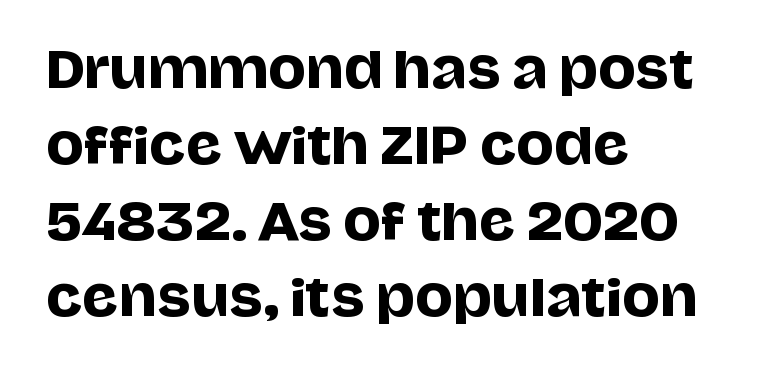
Posture: straight, roman, zero tilt. Alignment: flush left. Letterform terminals end flat and unadorned throughout the passage. The rendering uses a moderate line-height, typical for paragraphs.
